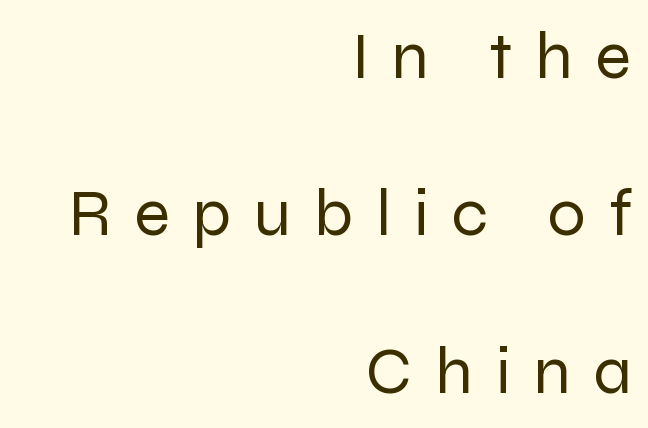
Does the copy run flush right? Yes — the right margin is perfectly even. The vertical gap from one line to the next is large. Examine the stroke ends and you'll find no serifs. Varying glyph widths throughout — classic text-font behaviour. The letters stand upright; this is a roman face.
